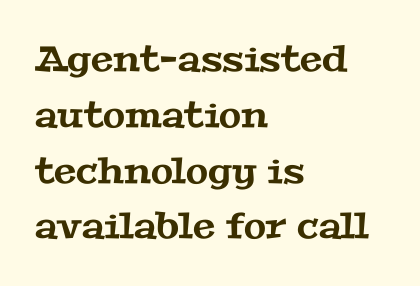
{"serif": "yes", "width": "wide", "stroke_contrast": "medium", "x_height": "medium", "monospaced": "no", "underline": "no", "align": "left", "line_spacing": "normal", "line_spacing_ratio": 1.55, "letter_spacing": "normal", "letter_spacing_em": 0.0, "glyph_px": 36}
